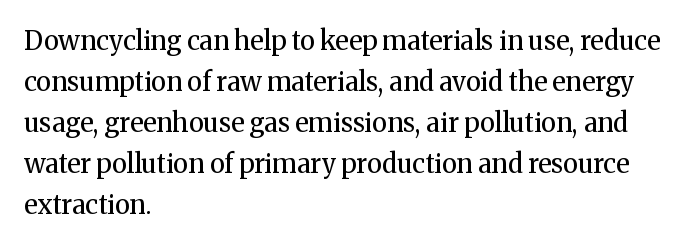
{"italic": "no", "bold": "no", "underline": "no", "align": "left", "line_spacing": "normal", "line_spacing_ratio": 1.58, "letter_spacing": "normal", "letter_spacing_em": 0.0, "glyph_px": 26}
